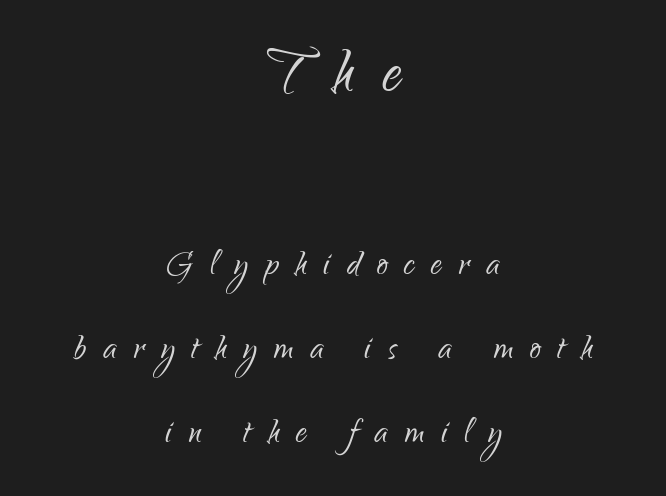
The image shows 77 px light, condensed sans-serif type; set centered, loose line spacing (1.91x), unusually wide letter spacing (+0.38 em), not underlined; the first (top) block is 1.75x larger; low stroke contrast and a small x-height.
